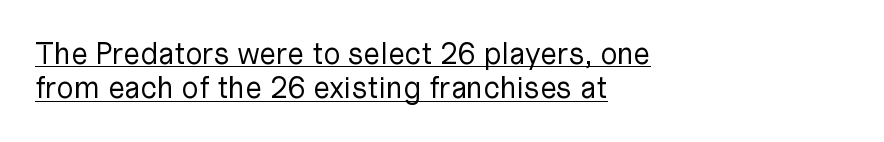
The image shows 30 px regular-weight sans-serif type, upright; set left-aligned, tight line spacing (1.14x), normal letter spacing, underlined; low stroke contrast and a medium x-height.
